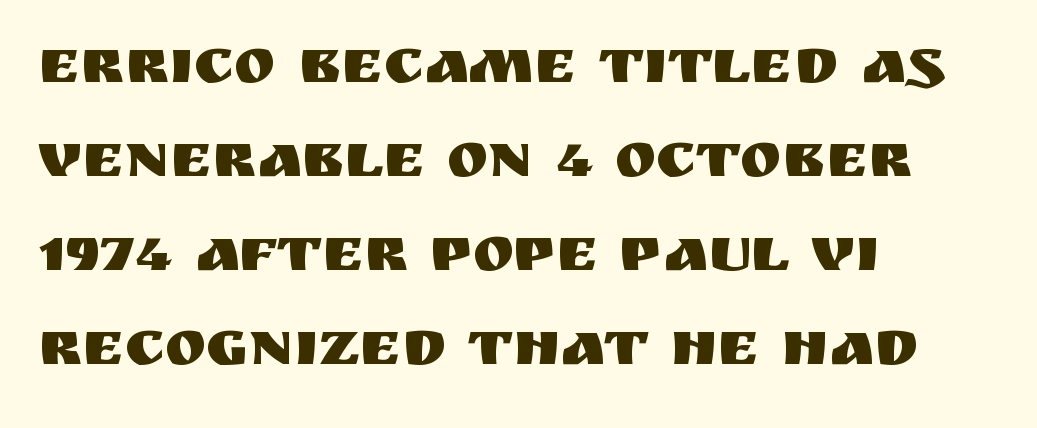
The image shows 63 px sans-serif type, upright; set left-aligned, normal line spacing (1.49x), normal letter spacing, not underlined; medium stroke contrast and a large x-height.
